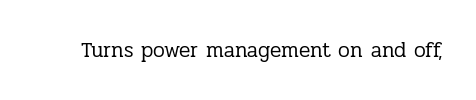
The passage shown is not underscored anywhere. The font's upright variant was chosen for this text. Stems here are at most as thick as an everyday book face. Observe the ordinary spacing: letters are neighbours, not strangers.
